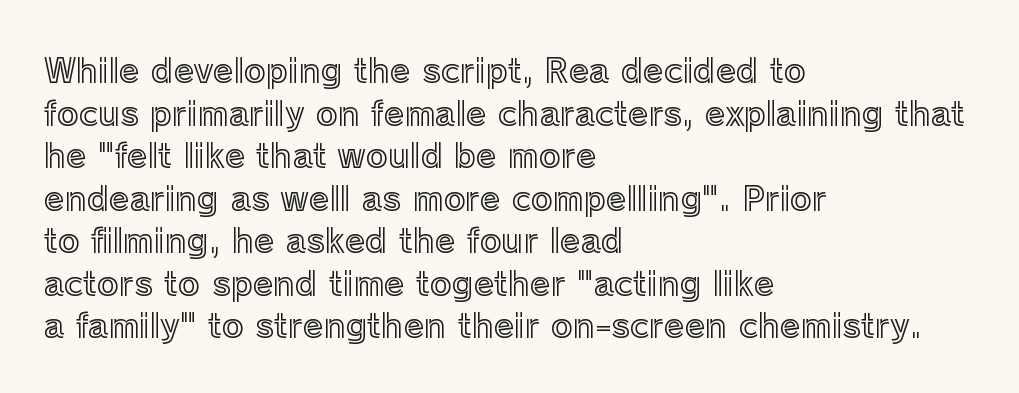
{"italic": "no", "width": "normal", "x_height": "medium", "monospaced": "no", "underline": "no", "align": "left", "line_spacing": "normal", "line_spacing_ratio": 1.29, "letter_spacing": "normal", "letter_spacing_em": 0.0, "glyph_px": 33}
